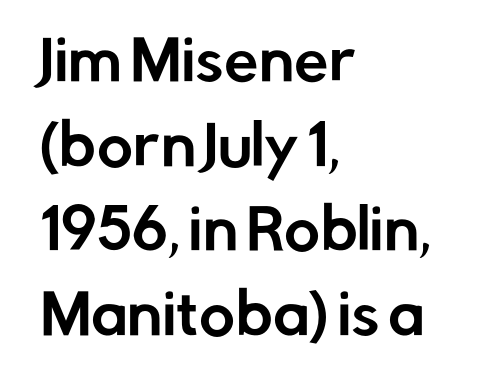
Q: Is the text italic (slanted)? A: No, it is upright.
Q: Is the typeface a serif or a sans-serif typeface? A: Sans-serif.
Q: Is the text underlined? A: No.
Q: How is the paragraph aligned? A: Left-aligned.
Q: Is the spacing between letters normal or unusually wide? A: Normal.
Q: Is the spacing between lines tight, normal or loose? A: Normal.
Q: Width (condensed, normal, or wide)? A: Normal.
Q: Stroke contrast? A: Low.
Q: x-height? A: Medium.
Q: Monospaced? A: No.
